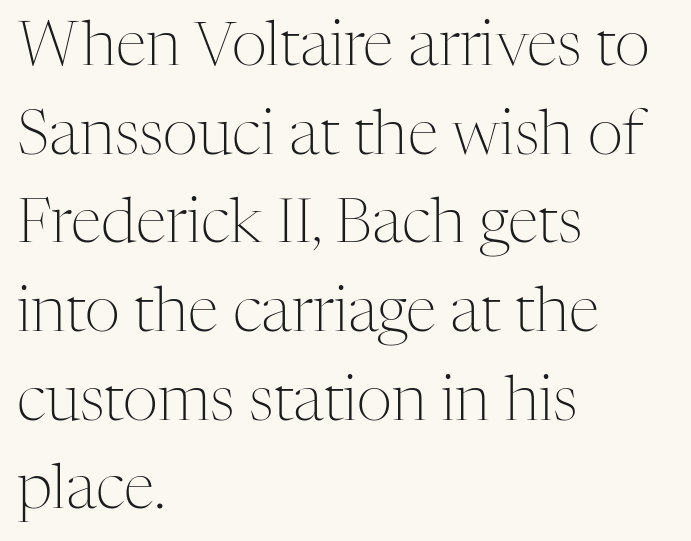
The image shows 62 px light serif type, upright; set left-aligned, normal line spacing (1.43x), normal letter spacing, not underlined; medium stroke contrast and a medium x-height.
